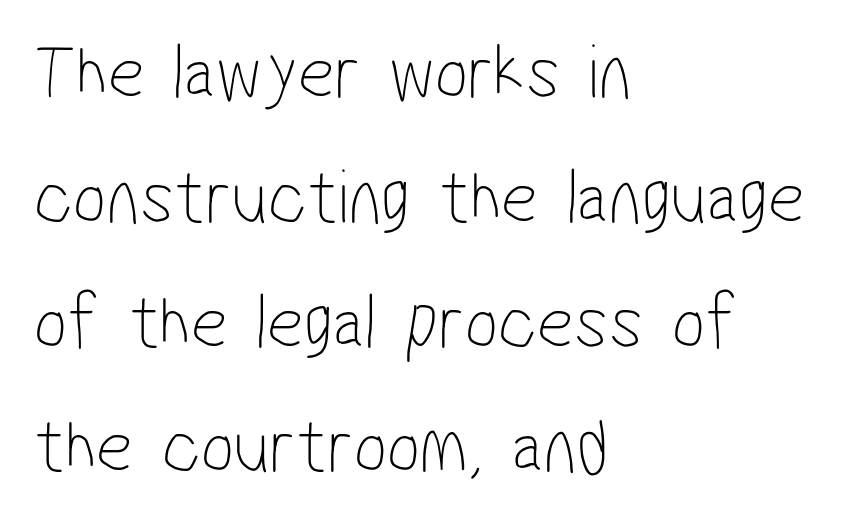
Q: Is the text bold? A: No.
Q: Is the typeface a serif or a sans-serif typeface? A: Sans-serif.
Q: Is the text underlined? A: No.
Q: How is the paragraph aligned? A: Left-aligned.
Q: Is the spacing between letters normal or unusually wide? A: Normal.
Q: Is the spacing between lines tight, normal or loose? A: Normal.
Q: Width (condensed, normal, or wide)? A: Condensed.
Q: Stroke contrast? A: Low.
Q: x-height? A: Medium.
Q: Monospaced? A: No.
